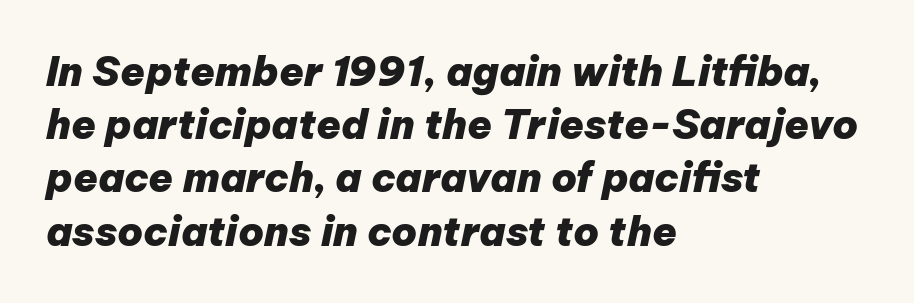
{"italic": "yes", "lean": "right", "slant_degrees": 12, "bold": "yes", "weight": "heavy", "width": "normal", "stroke_contrast": "low", "x_height": "medium", "monospaced": "no", "underline": "no", "align": "left", "line_spacing": "normal", "line_spacing_ratio": 1.33, "letter_spacing": "normal", "letter_spacing_em": 0.0, "glyph_px": 40}
